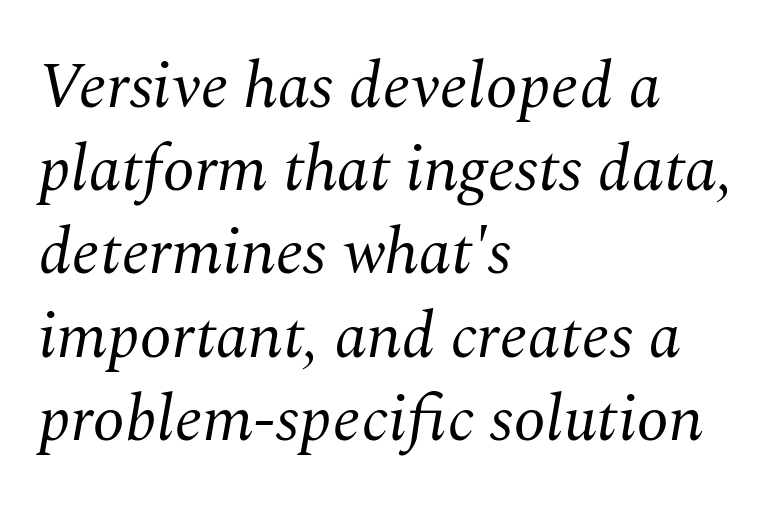
Q: Is the text bold? A: No.
Q: Is the text italic (slanted)? A: Yes, it leans right by about 10 degrees.
Q: Is the typeface a serif or a sans-serif typeface? A: Serif.
Q: Is the text underlined? A: No.
Q: How is the paragraph aligned? A: Left-aligned.
Q: Is the spacing between letters normal or unusually wide? A: Normal.
Q: Is the spacing between lines tight, normal or loose? A: Normal.
Q: Width (condensed, normal, or wide)? A: Normal.
Q: Stroke contrast? A: Medium.
Q: x-height? A: Medium.
Q: Monospaced? A: No.
